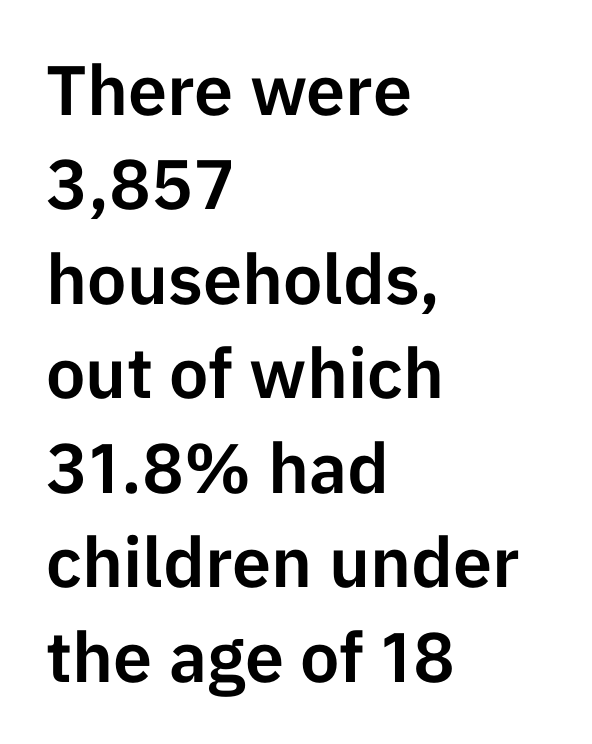
Q: Is the text italic (slanted)? A: No, it is upright.
Q: Is the typeface a serif or a sans-serif typeface? A: Sans-serif.
Q: Is the text underlined? A: No.
Q: How is the paragraph aligned? A: Left-aligned.
Q: Is the spacing between letters normal or unusually wide? A: Normal.
Q: Is the spacing between lines tight, normal or loose? A: Normal.
Q: Width (condensed, normal, or wide)? A: Normal.
Q: Stroke contrast? A: Low.
Q: x-height? A: Medium.
Q: Monospaced? A: No.
